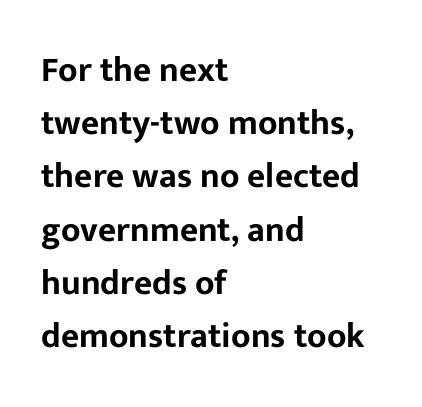
Q: Is the text italic (slanted)? A: No, it is upright.
Q: Is the typeface a serif or a sans-serif typeface? A: Sans-serif.
Q: Is the text underlined? A: No.
Q: How is the paragraph aligned? A: Left-aligned.
Q: Is the spacing between letters normal or unusually wide? A: Normal.
Q: Is the spacing between lines tight, normal or loose? A: Normal.
Q: Width (condensed, normal, or wide)? A: Normal.
Q: Stroke contrast? A: Low.
Q: x-height? A: Medium.
Q: Monospaced? A: No.
